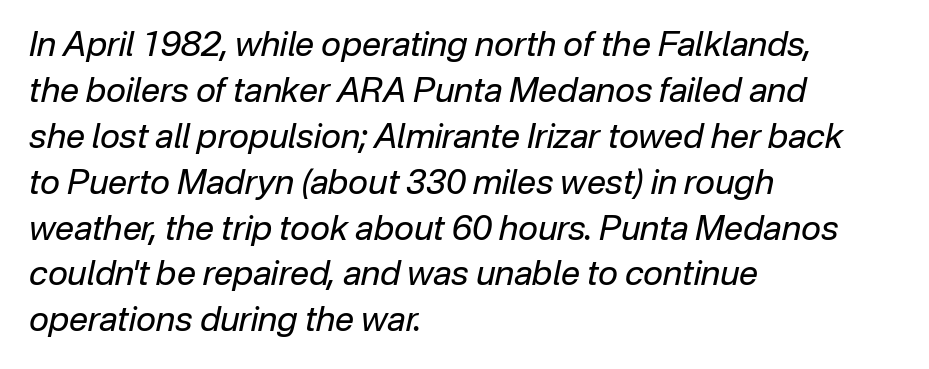
The image shows 34 px regular-weight type, italic (leaning right); set left-aligned, normal line spacing (1.35x), normal letter spacing, not underlined; low stroke contrast and a medium x-height.
